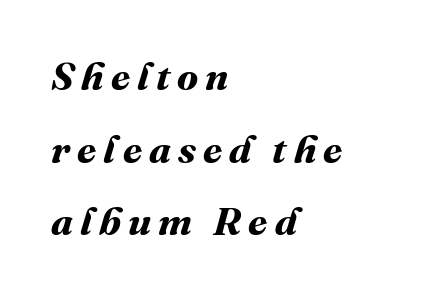
Q: Is the text bold? A: Yes.
Q: Is the text underlined? A: No.
Q: How is the paragraph aligned? A: Left-aligned.
Q: Width (condensed, normal, or wide)? A: Normal.
Q: Stroke contrast? A: Medium.
Q: x-height? A: Medium.
Q: Monospaced? A: No.
